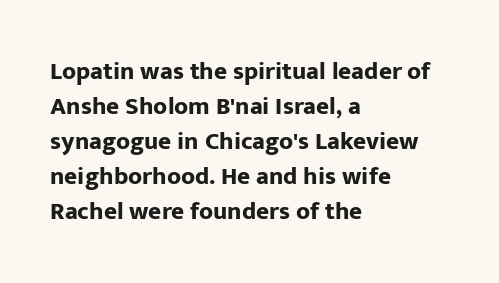
The image shows 25 px bold type, upright; set left-aligned, normal line spacing (1.4x), normal letter spacing, not underlined.
